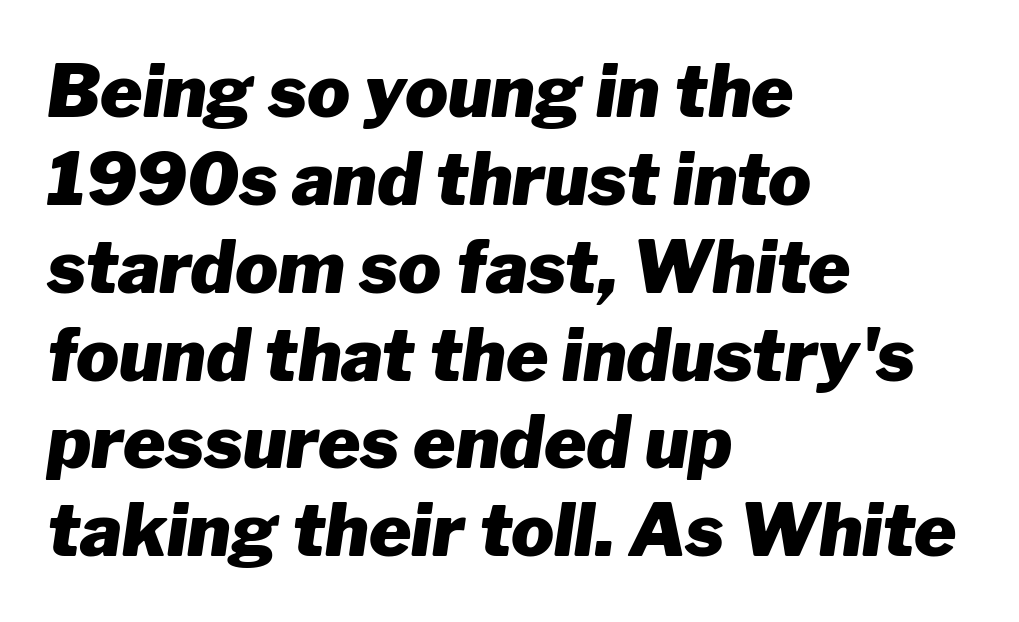
Q: Is the text bold? A: Yes.
Q: Is the text italic (slanted)? A: Yes, it leans right by about 8 degrees.
Q: Is the text underlined? A: No.
Q: How is the paragraph aligned? A: Left-aligned.
Q: Is the spacing between letters normal or unusually wide? A: Normal.
Q: Width (condensed, normal, or wide)? A: Normal.
Q: Stroke contrast? A: Low.
Q: x-height? A: Medium.
Q: Monospaced? A: No.
